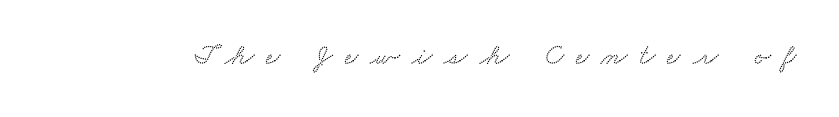
Q: Is the text underlined? A: No.
Q: Is the spacing between letters normal or unusually wide? A: Unusually wide.
Q: Width (condensed, normal, or wide)? A: Wide.
Q: Stroke contrast? A: Low.
Q: x-height? A: Small.
Q: Monospaced? A: No.
